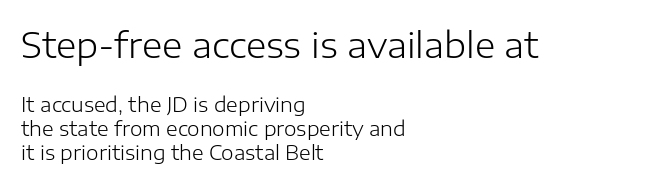
{"serif": "no", "italic": "no", "bold": "no", "weight": "light", "width": "normal", "stroke_contrast": "low", "x_height": "medium", "monospaced": "no", "underline": "no", "align": "left", "line_spacing_ratio": 1.2, "letter_spacing": "normal", "letter_spacing_em": 0.0, "larger_block": "first", "size_ratio": 1.75, "glyph_px": 35}
